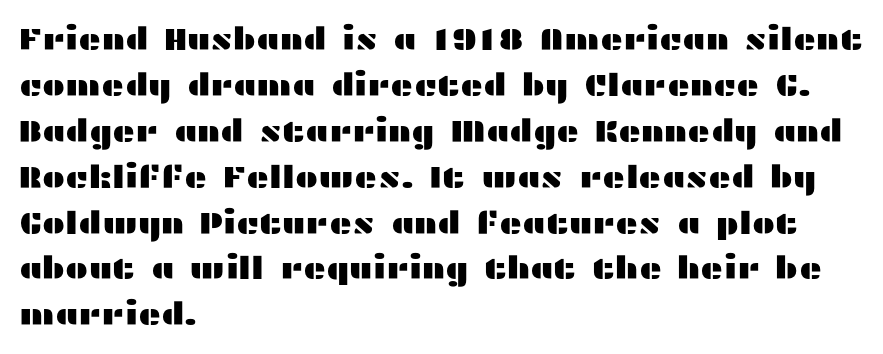
{"serif": "no", "italic": "no", "width": "wide", "stroke_contrast": "medium", "x_height": "medium", "monospaced": "no", "underline": "no", "align": "left", "line_spacing": "normal", "line_spacing_ratio": 1.48, "letter_spacing": "normal", "letter_spacing_em": 0.0, "glyph_px": 31}
